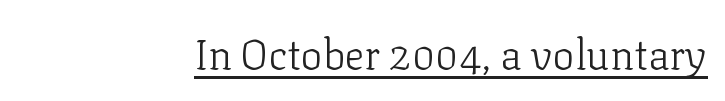
Q: Is the text bold? A: No.
Q: Is the text italic (slanted)? A: No, it is upright.
Q: Is the typeface a serif or a sans-serif typeface? A: Serif.
Q: Is the text underlined? A: Yes.
Q: How is the paragraph aligned? A: Right-aligned.
Q: Is the spacing between letters normal or unusually wide? A: Normal.
Q: Width (condensed, normal, or wide)? A: Normal.
Q: Stroke contrast? A: Low.
Q: x-height? A: Medium.
Q: Monospaced? A: No.
